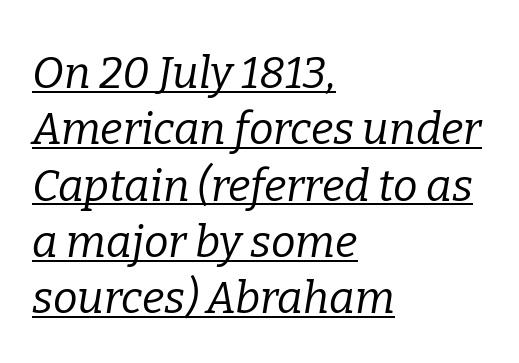
Each stroke keeps to a modest, everyday thickness or less. The designer left line spacing at the default. These characters rest on top of a visible drawn line. Looks like regular typesetting: each glyph gets only the width it needs.
